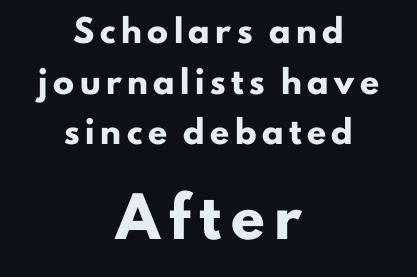
No feet cap the strokes, marking this as sans-serif type. Only glyphs here, with clear space below each row. The glyphs have the mass of a bold cut. Characters follow at a spacing far wider than the type designer built in. Notice how the passage keeps no hard edge, just a central spine.
